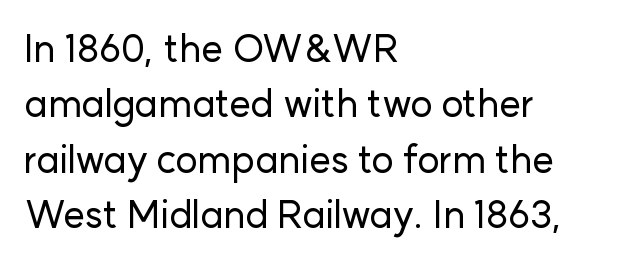
The space between consecutive lines is moderate. Classification — sans serif. The area under the type is left untouched. Compared with typical body copy, the letter spacing here is the same.
